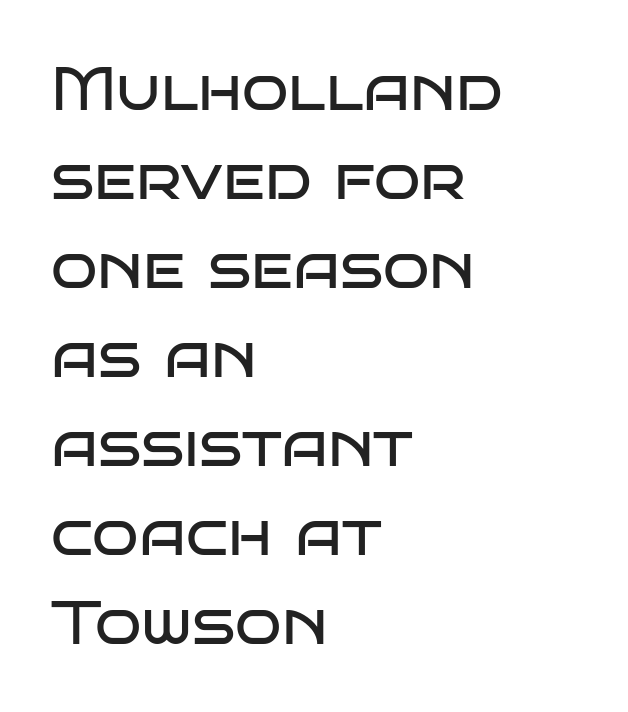
Q: Is the text bold? A: No.
Q: Is the text italic (slanted)? A: No, it is upright.
Q: Is the typeface a serif or a sans-serif typeface? A: Sans-serif.
Q: Is the text underlined? A: No.
Q: How is the paragraph aligned? A: Left-aligned.
Q: Is the spacing between letters normal or unusually wide? A: Normal.
Q: Is the spacing between lines tight, normal or loose? A: Normal.
Q: Width (condensed, normal, or wide)? A: Wide.
Q: Stroke contrast? A: Low.
Q: x-height? A: Large.
Q: Monospaced? A: No.
